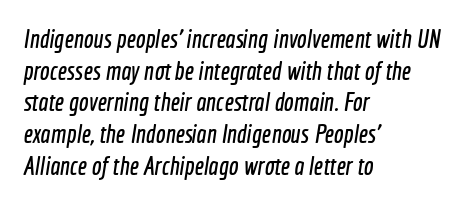
The image shows 26 px text type; set left-aligned, line spacing 1.22x, normal letter spacing, not underlined.
